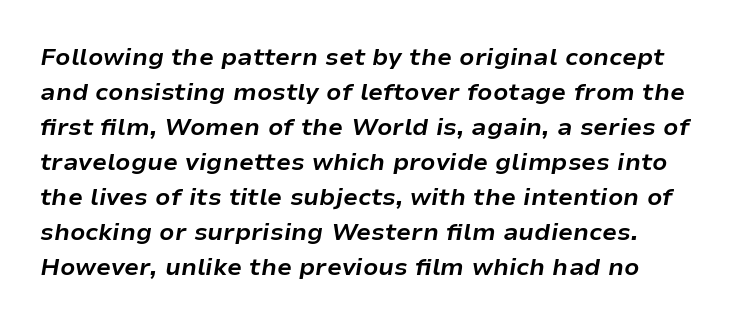
The image shows 24 px bold type, italic (leaning right); set normal line spacing (1.46x), normal letter spacing, not underlined.
